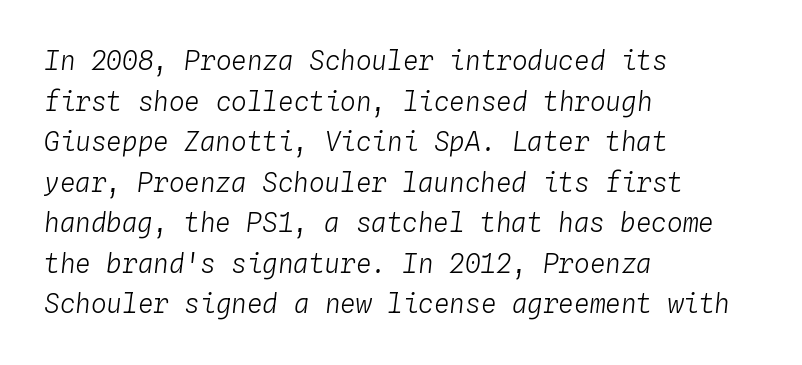
{"italic": "yes", "lean": "right", "slant_degrees": 4, "bold": "no", "underline": "no", "align": "left", "line_spacing": "normal", "line_spacing_ratio": 1.56, "letter_spacing": "normal", "letter_spacing_em": 0.0, "glyph_px": 26}
